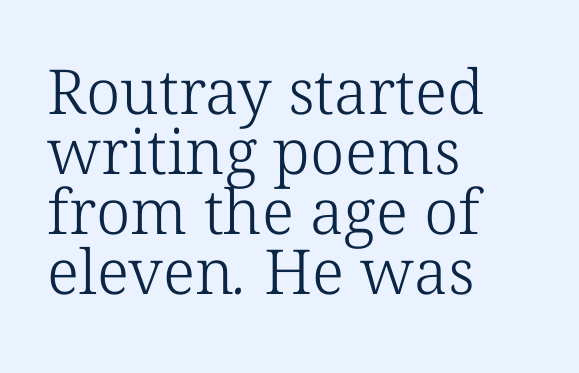
The weight tops out at a normal text grade. Leftover space on each line is placed entirely after the last word. Underline: absent. A serif font was chosen for this passage.
